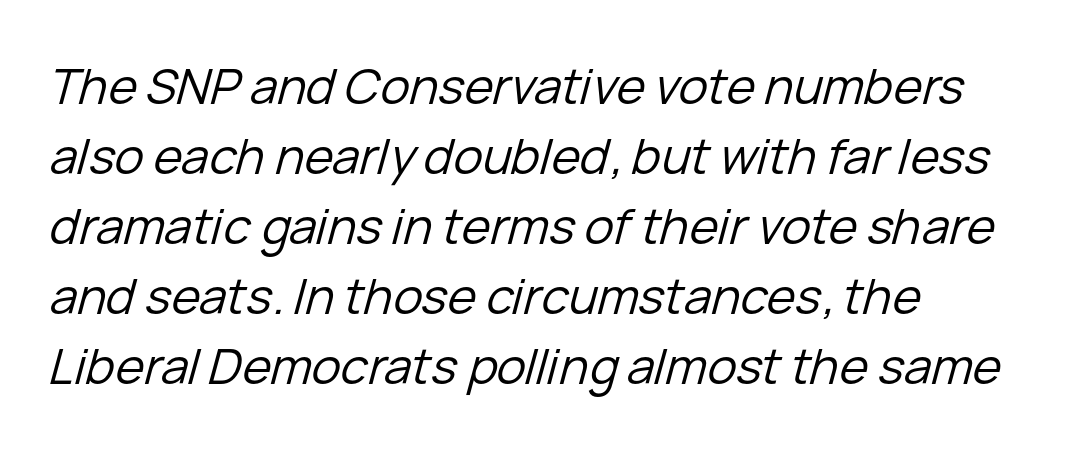
Standard letterfit; no display-style spreading of the glyphs. Teacher's note: observe the even left margin — that is flush-left alignment. Nothing heavy about these letters — not bold at all. A typesetter would call this leading conventional body-copy spacing. The face used here is proportionally spaced, like ordinary book or web type. The strip under each line holds only bare page.
